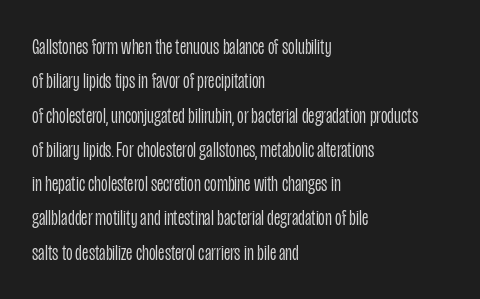
Q: Is the text bold? A: No.
Q: Is the text italic (slanted)? A: No, it is upright.
Q: Is the text underlined? A: No.
Q: How is the paragraph aligned? A: Left-aligned.
Q: Is the spacing between letters normal or unusually wide? A: Normal.
Q: Is the spacing between lines tight, normal or loose? A: Normal.
